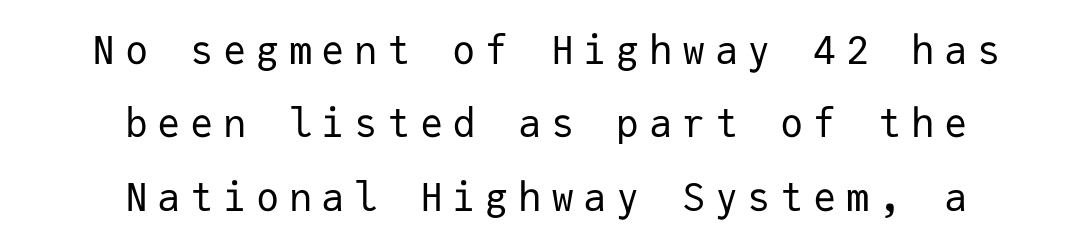
The image shows 39 px regular-weight sans-serif type, upright, monospaced; set centered, line spacing 1.88x, unusually wide letter spacing (+0.24 em), not underlined; low stroke contrast and a medium x-height.
